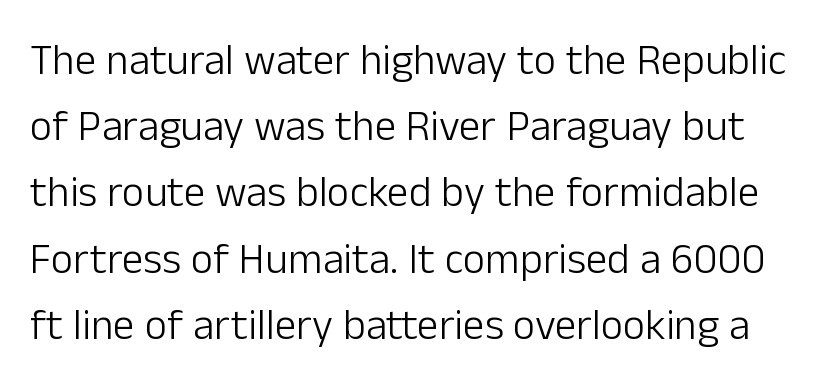
Q: Is the text bold? A: No.
Q: Is the text italic (slanted)? A: No, it is upright.
Q: Is the typeface a serif or a sans-serif typeface? A: Sans-serif.
Q: Is the text underlined? A: No.
Q: Is the spacing between letters normal or unusually wide? A: Normal.
Q: Is the spacing between lines tight, normal or loose? A: Normal.
Q: Width (condensed, normal, or wide)? A: Normal.
Q: Stroke contrast? A: Low.
Q: x-height? A: Medium.
Q: Monospaced? A: No.
